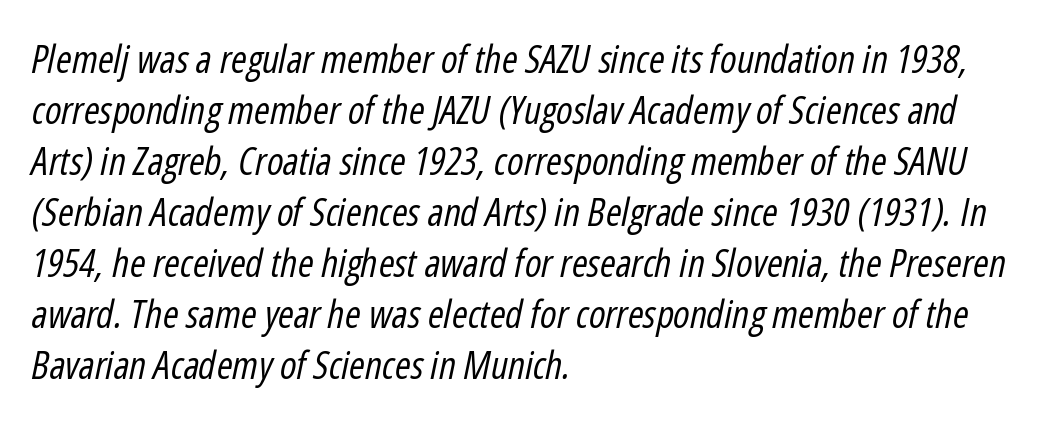
Q: Is the text bold? A: No.
Q: Is the text italic (slanted)? A: Yes, it leans right by about 12 degrees.
Q: Is the text underlined? A: No.
Q: How is the paragraph aligned? A: Left-aligned.
Q: Is the spacing between letters normal or unusually wide? A: Normal.
Q: Is the spacing between lines tight, normal or loose? A: Normal.
Q: Width (condensed, normal, or wide)? A: Condensed.
Q: Stroke contrast? A: Low.
Q: x-height? A: Medium.
Q: Monospaced? A: No.
